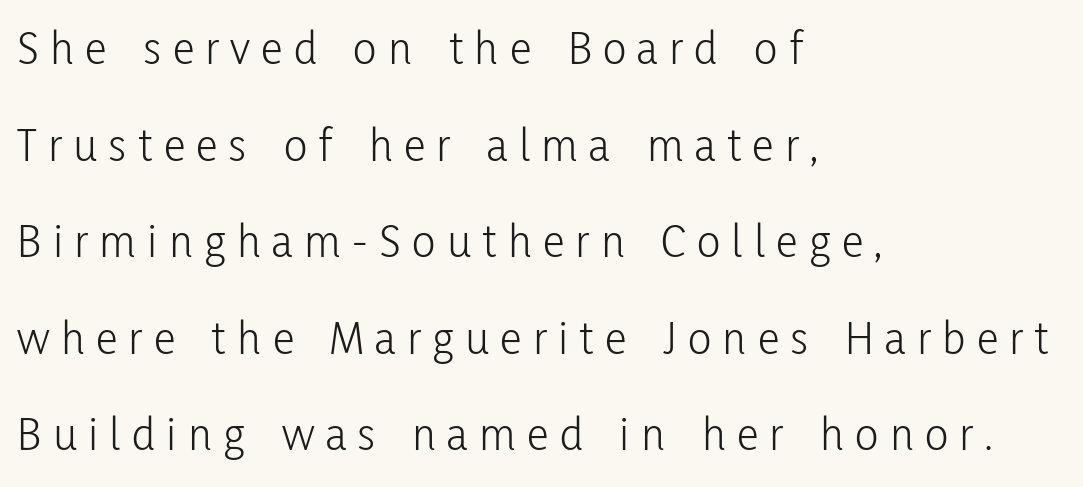
The ragged edge is on the right, which tells us the setting is flush left. Leading is clearly above the norm, producing a sparse column. The gap between lines stays unmarked. The text was rendered using a sans face with plain stroke endings. Vertical stems look standard width or narrower in stroke.
